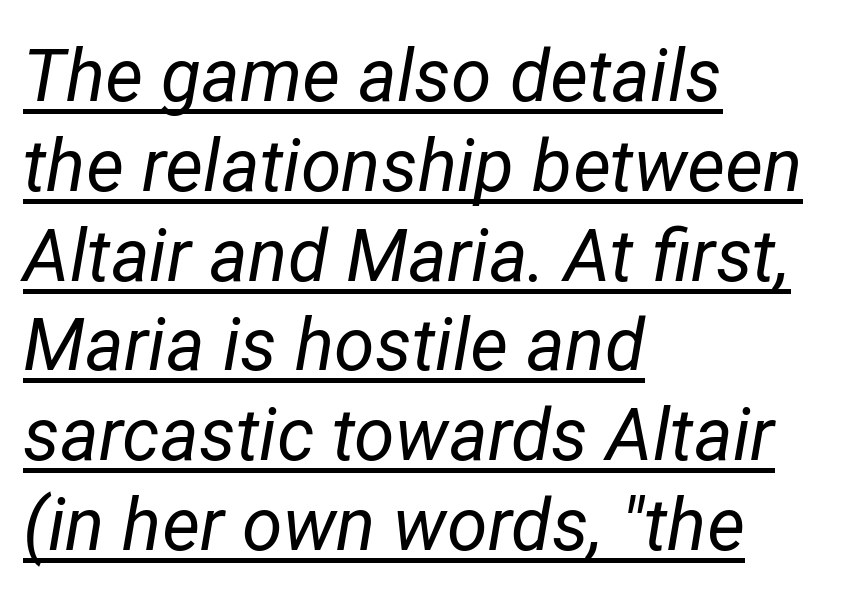
Honestly, the underline is the first thing you notice here. The specimen reads as italic at a glance. The letters look calm and open, with moderate or lighter stems. This sample has the flowing, uneven cadence of proportional lettering. The face used here is rendered with its standard letterfit. Short and long lines alike share a common starting point at left.
